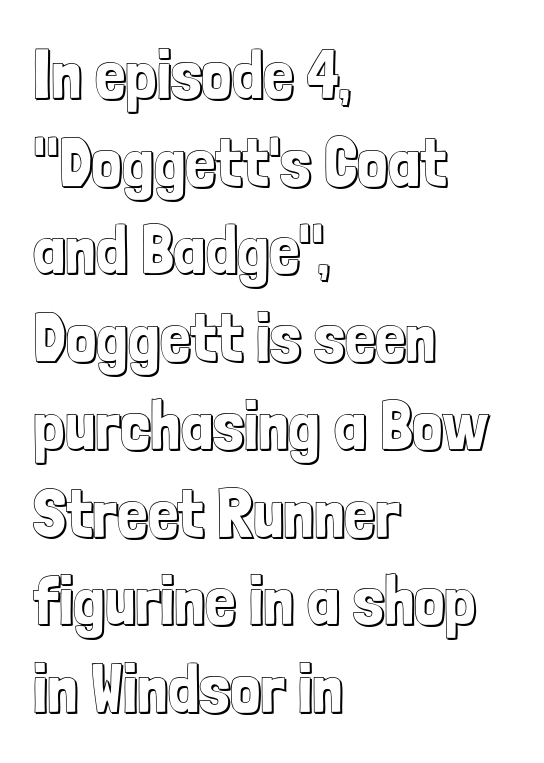
Q: Is the text italic (slanted)? A: No, it is upright.
Q: Is the text underlined? A: No.
Q: How is the paragraph aligned? A: Left-aligned.
Q: Is the spacing between letters normal or unusually wide? A: Normal.
Q: Is the spacing between lines tight, normal or loose? A: Normal.
Q: Width (condensed, normal, or wide)? A: Condensed.
Q: x-height? A: Medium.
Q: Monospaced? A: No.
